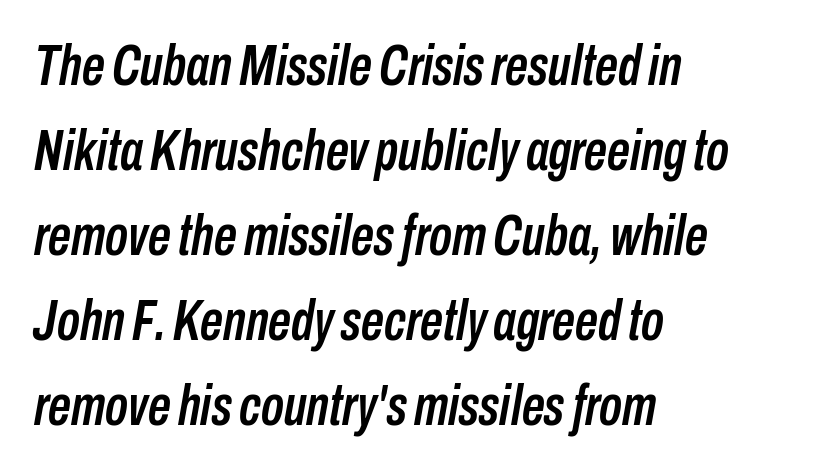
In terms of leading, this rendering sits right in the middle. The lines in this sample share a left origin and differ only in where they stop. Character widths vary here, with narrow letters taking less room than wide ones. Standard letterfit; no display-style spreading of the glyphs.
